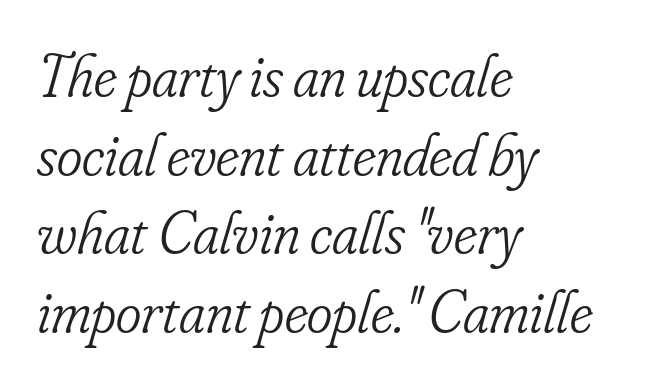
The typeface has the unassuming heft of standard copy or less. Glyph-to-glyph distance matches everyday printed text. Stroke terminals: seriffed. Is this a fixed-width face? No — the glyphs have proportional, varying widths. Evenly set lines give the paragraph a standard silhouette. Type without underlining.
